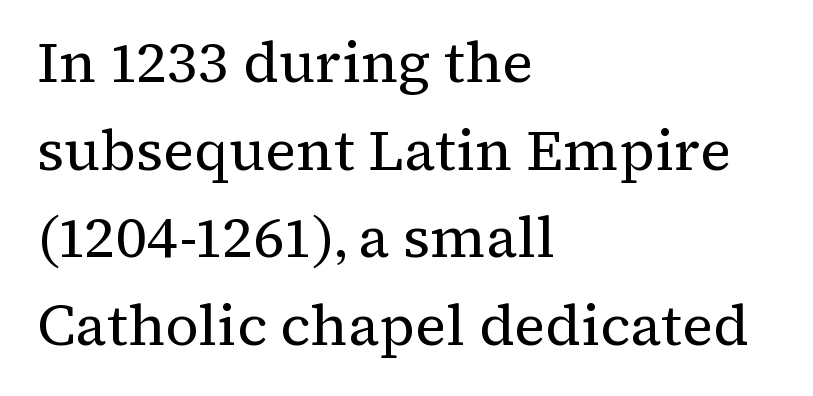
The image shows 58 px regular-weight serif type, upright; set left-aligned, normal line spacing (1.51x), normal letter spacing, not underlined; medium stroke contrast and a medium x-height.
